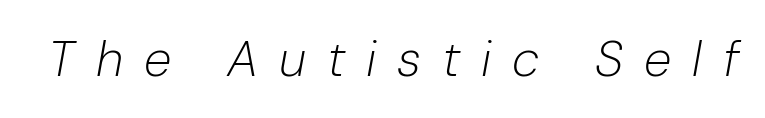
A light-to-regular cut is what we see here. Anything drawn beneath the words? Only blank space. A typesetter would call this proportional, since set widths differ per character. The rendering applies a slant to the glyphs.
